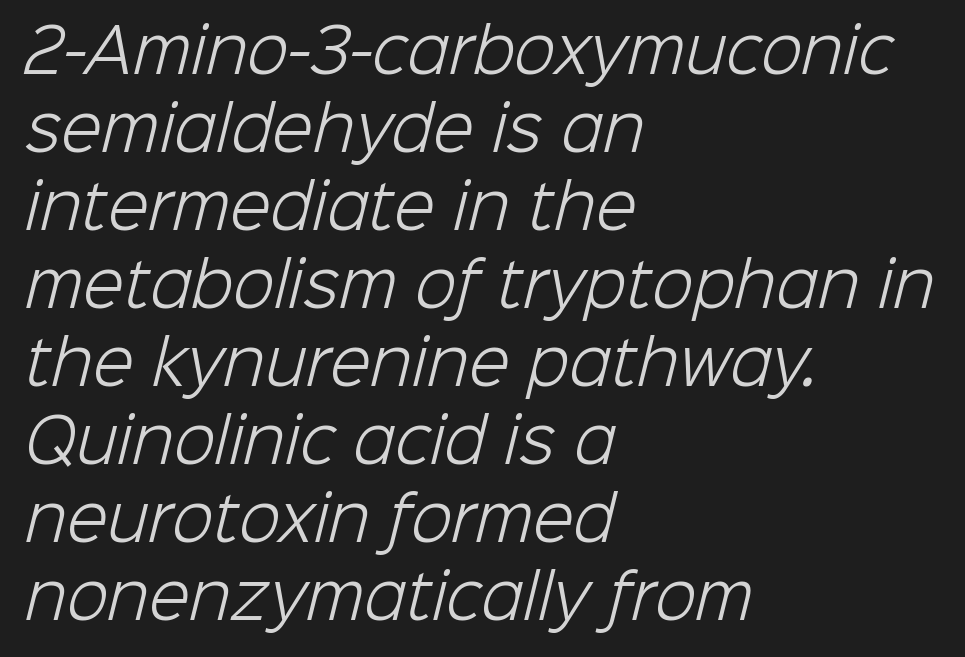
The image shows 60 px light sans-serif type; set left-aligned, normal line spacing (1.3x), normal letter spacing, not underlined; low stroke contrast and a medium x-height.
